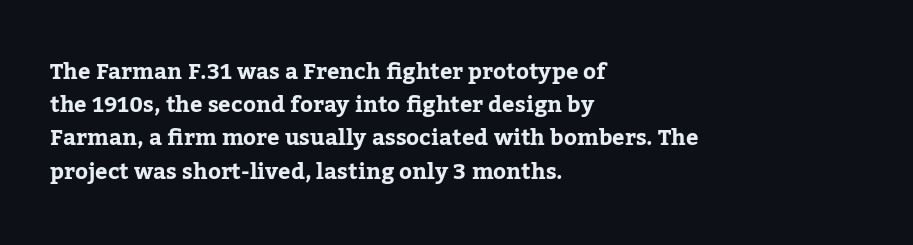
Leading matches the norm, producing a regular column. The area under the type is left untouched. Does extra space separate the letters? No, they use regular spacing. These lines were composed using upright roman letters.
